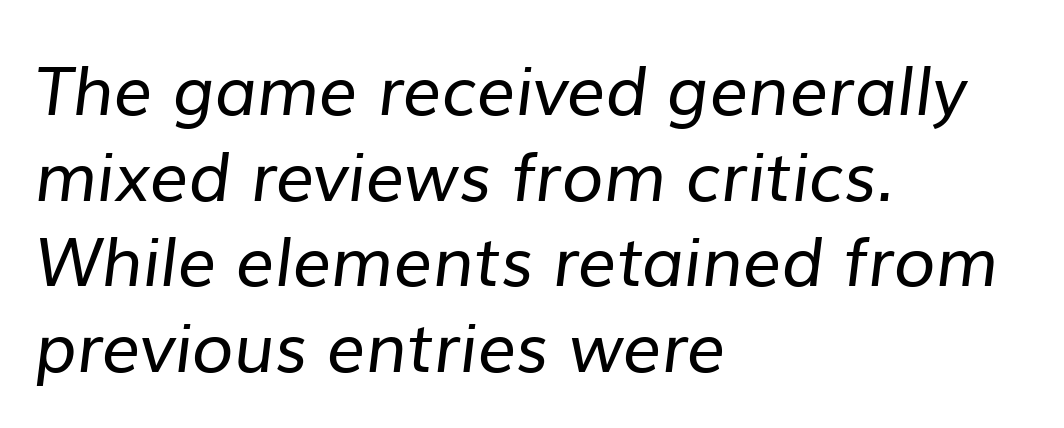
The image shows 68 px regular-weight sans-serif type; set left-aligned, normal line spacing (1.26x), normal letter spacing, not underlined; low stroke contrast and a medium x-height.
